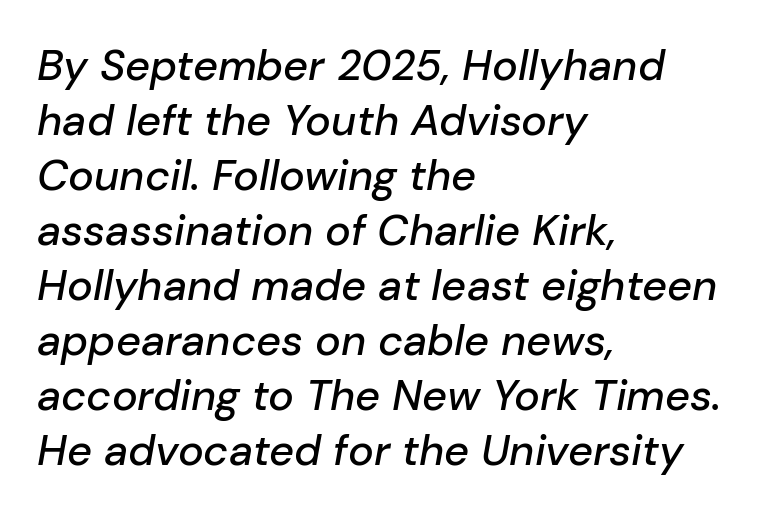
{"italic": "yes", "lean": "right", "slant_degrees": 10, "width": "normal", "stroke_contrast": "low", "x_height": "medium", "monospaced": "no", "underline": "no", "align": "left", "line_spacing": "normal", "line_spacing_ratio": 1.28, "letter_spacing": "normal", "letter_spacing_em": 0.0, "glyph_px": 43}
